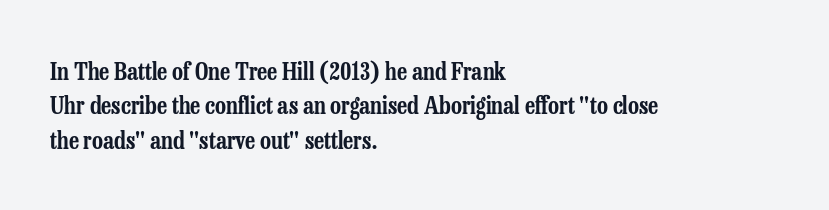
{"italic": "no", "underline": "no", "align": "left", "line_spacing": "normal", "line_spacing_ratio": 1.43, "letter_spacing": "normal", "letter_spacing_em": 0.0, "glyph_px": 24}
